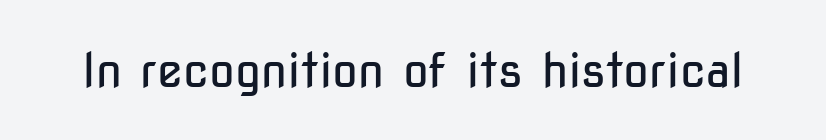
The image shows 47 px regular-weight, condensed sans-serif type, upright; set normal letter spacing, not underlined; low stroke contrast and a medium x-height.
